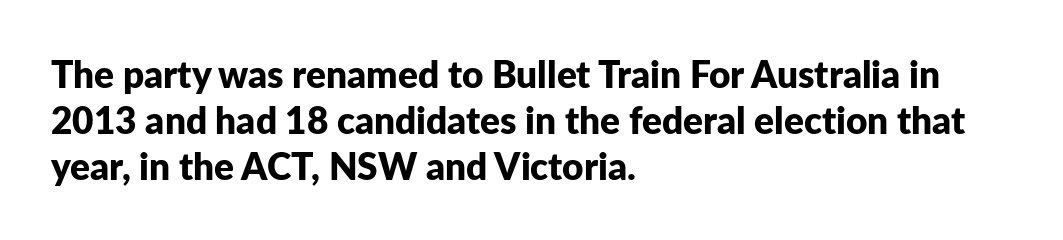
The image shows 37 px bold sans-serif type, upright; set left-aligned, normal line spacing (1.25x), normal letter spacing, not underlined; low stroke contrast and a medium x-height.
